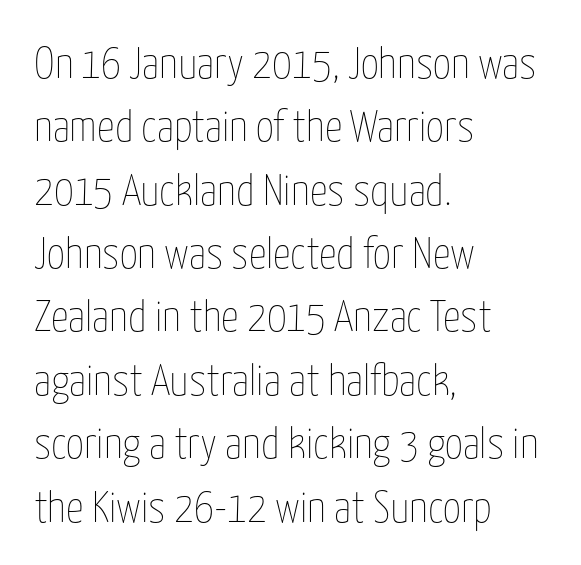
The letters look calm and open, with moderate or lighter stems. Rows of type keep a routine distance in the vertical direction. It's the straight-up-and-down kind of type. Students, note that the glyphs here touch the page at normal intervals. Note the varied advance widths — an 'i' is clearly narrower than an 'm'.
